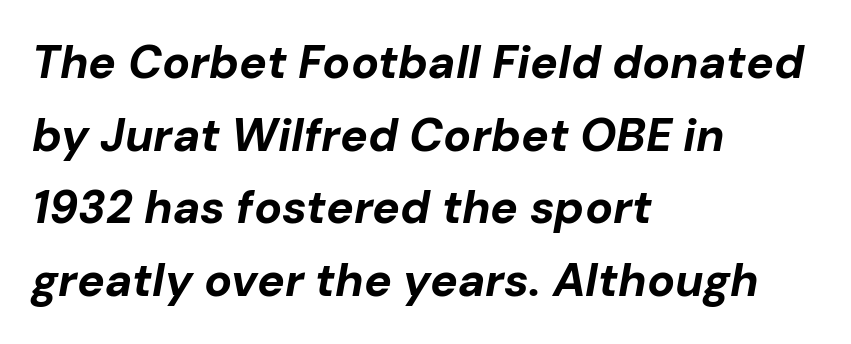
{"italic": "yes", "lean": "right", "slant_degrees": 10, "bold": "yes", "weight": "bold", "width": "normal", "stroke_contrast": "low", "x_height": "medium", "monospaced": "no", "underline": "no", "align": "left", "line_spacing": "normal", "line_spacing_ratio": 1.58, "letter_spacing": "normal", "letter_spacing_em": 0.0, "glyph_px": 46}
